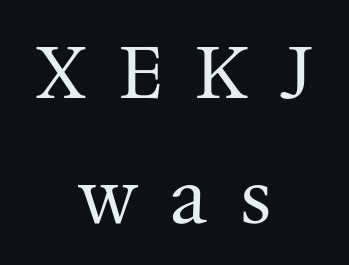
{"serif": "yes", "italic": "no", "bold": "no", "weight": "regular", "width": "normal", "stroke_contrast": "medium", "x_height": "medium", "monospaced": "no", "underline": "no", "align": "center", "line_spacing_ratio": 1.71, "letter_spacing": "wide", "letter_spacing_em": 0.45, "glyph_px": 73}
